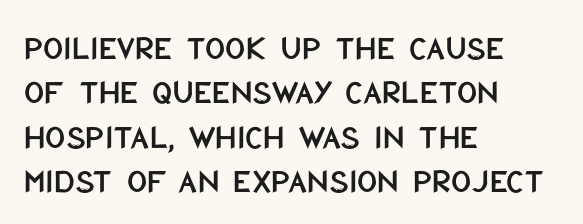
The image shows 35 px condensed sans-serif type, upright; set left-aligned, normal line spacing (1.27x), normal letter spacing, not underlined; low stroke contrast and a large x-height.
